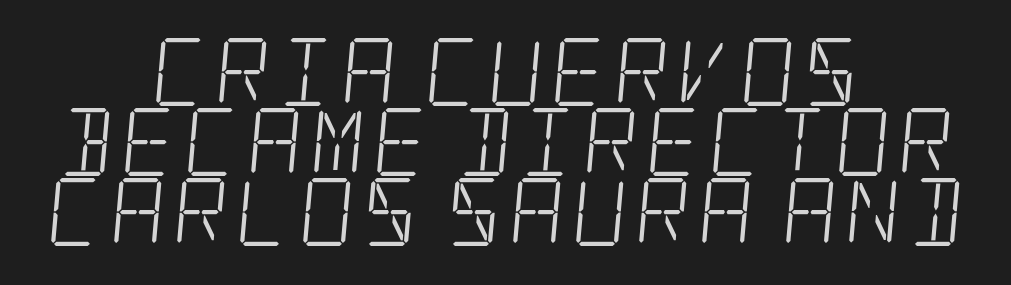
Q: Is the text bold? A: No.
Q: Is the typeface a serif or a sans-serif typeface? A: Serif.
Q: Is the text underlined? A: No.
Q: How is the paragraph aligned? A: Centered.
Q: Is the spacing between lines tight, normal or loose? A: Tight.
Q: Width (condensed, normal, or wide)? A: Condensed.
Q: Stroke contrast? A: Low.
Q: x-height? A: Large.
